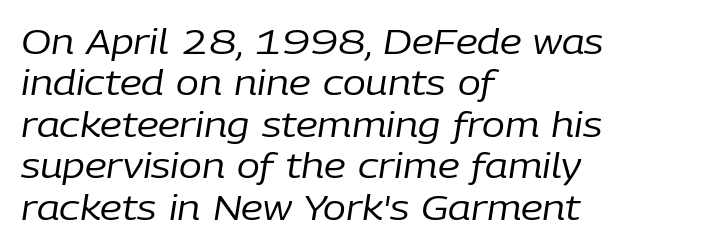
{"italic": "yes", "lean": "right", "slant_degrees": 9, "bold": "no", "weight": "regular", "width": "normal", "stroke_contrast": "low", "x_height": "medium", "monospaced": "no", "underline": "no", "align": "left", "line_spacing_ratio": 1.22, "letter_spacing": "normal", "letter_spacing_em": 0.0, "glyph_px": 34}
